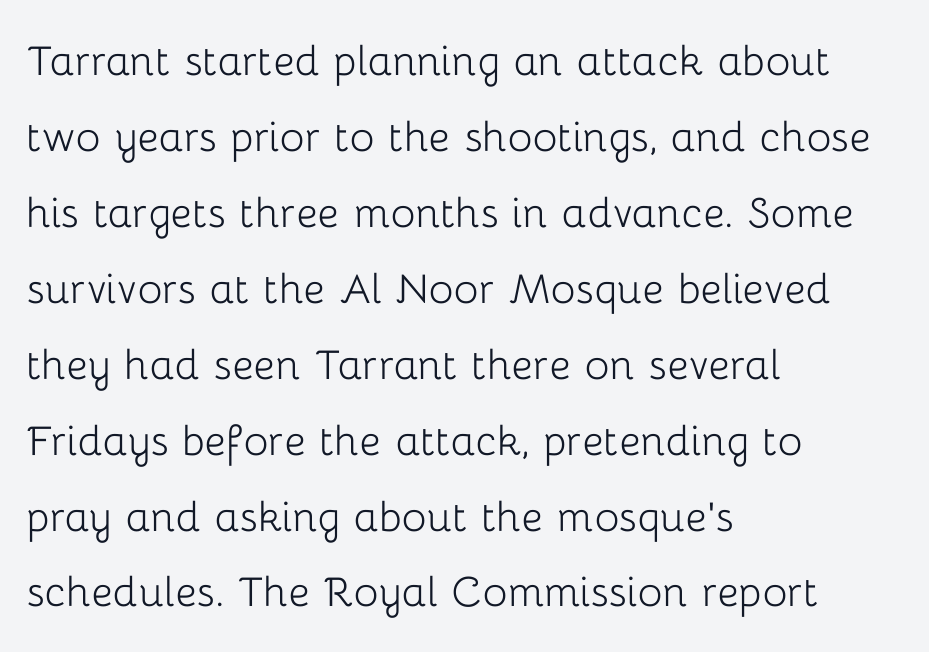
{"serif": "no", "italic": "no", "bold": "no", "weight": "light", "width": "normal", "stroke_contrast": "low", "x_height": "medium", "monospaced": "no", "underline": "no", "align": "left", "line_spacing": "normal", "line_spacing_ratio": 1.46, "letter_spacing": "normal", "letter_spacing_em": 0.0, "glyph_px": 52}
